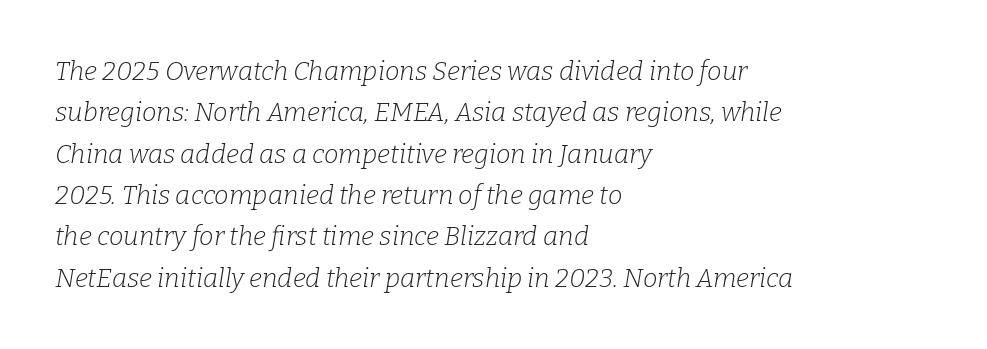
How are the letters spaced? Ordinarily, with no added tracking. Letters rest on an invisible, unmarked baseline. In terms of leading, this rendering sits right in the middle. Italic? Definitely — the glyphs are oblique.
